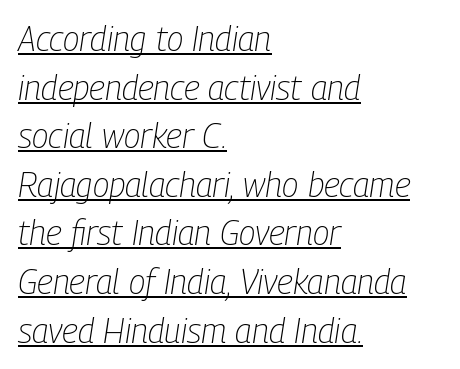
Teacher's note: observe the even left margin — that is flush-left alignment. The letters sit at their default tracking, neither squeezed nor spread. Glance below the letters and you will spot a drawn line. The strokes carry an ordinary text weight at most.
